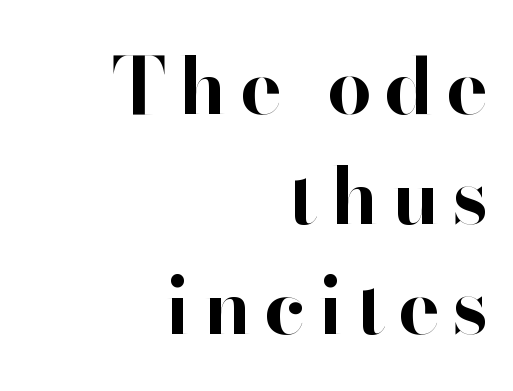
The image shows 79 px bold sans-serif type, upright; set right-aligned, normal line spacing (1.39x), not underlined; high stroke contrast and a small x-height.
